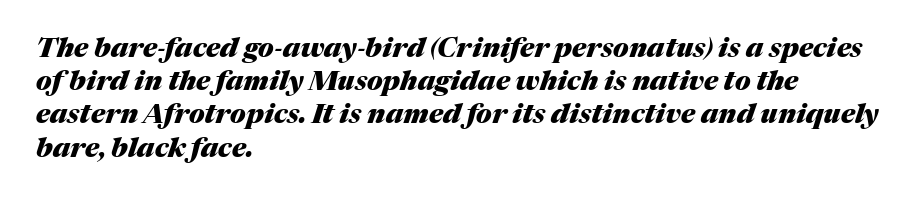
The image shows 27 px bold type, italic (leaning right); set left-aligned, line spacing 1.23x, normal letter spacing, not underlined.
